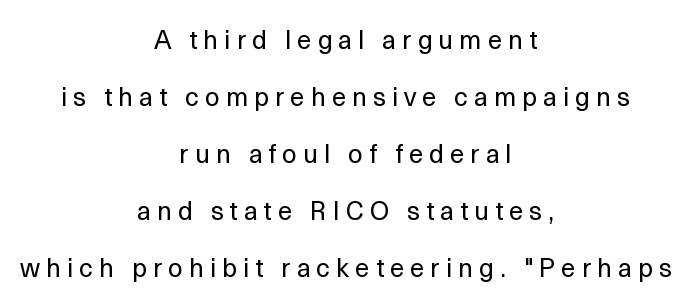
{"italic": "no", "bold": "no", "underline": "no", "align": "center", "line_spacing": "loose", "line_spacing_ratio": 2.19, "letter_spacing": "wide", "letter_spacing_em": 0.23, "glyph_px": 26}
